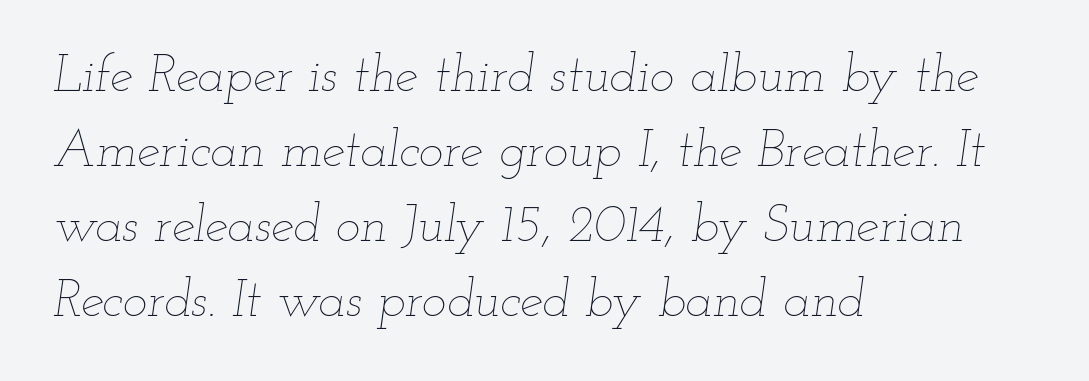
{"italic": "yes", "lean": "right", "slant_degrees": 12, "bold": "no", "weight": "thin", "width": "wide", "stroke_contrast": "low", "x_height": "small", "monospaced": "no", "underline": "no", "align": "left", "line_spacing": "normal", "line_spacing_ratio": 1.44, "letter_spacing": "normal", "letter_spacing_em": 0.0, "glyph_px": 52}
